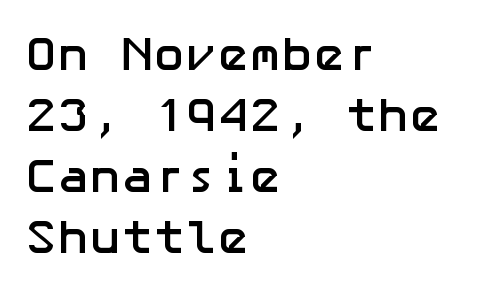
Standard letterfit; no display-style spreading of the glyphs. Vertical strokes here are truly vertical. Compared with an ordinary text face, these strokes are far heavier — a full bold. Each letter's strokes conclude bluntly, with no projecting serifs.
